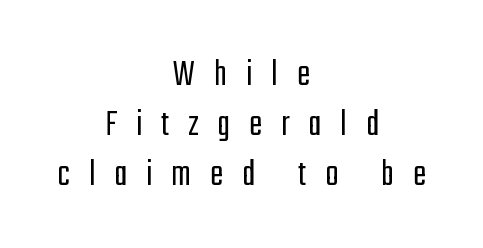
{"serif": "no", "italic": "no", "bold": "no", "weight": "light", "width": "condensed", "stroke_contrast": "low", "x_height": "medium", "monospaced": "no", "underline": "no", "align": "center", "line_spacing": "normal", "line_spacing_ratio": 1.28, "letter_spacing": "wide", "letter_spacing_em": 0.49, "glyph_px": 39}
